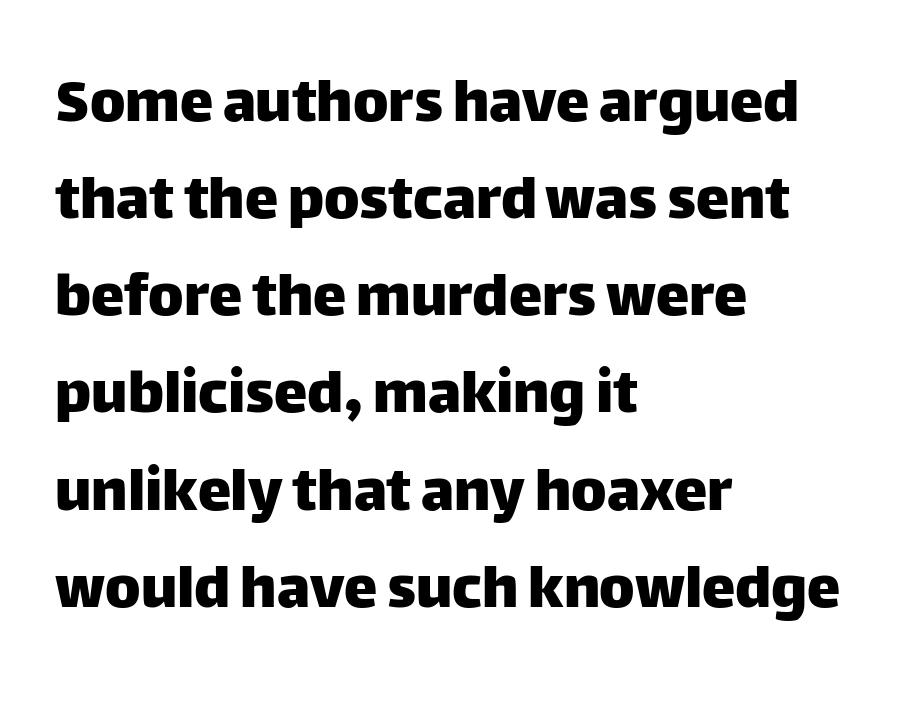
The image shows 67 px sans-serif type, upright; set left-aligned, normal line spacing (1.45x), normal letter spacing, not underlined; low stroke contrast and a large x-height.
